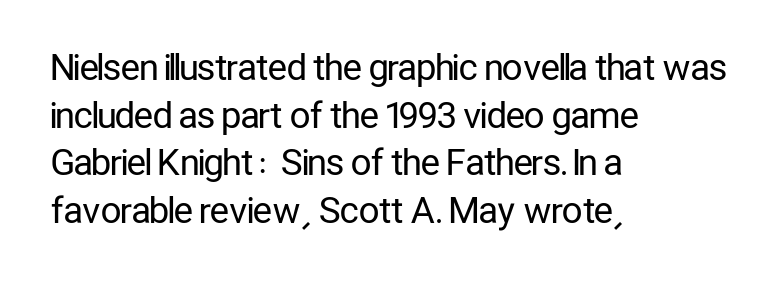
The image shows 36 px regular-weight, condensed sans-serif type, upright; set left-aligned, normal line spacing (1.32x), normal letter spacing, not underlined; low stroke contrast and a medium x-height.
